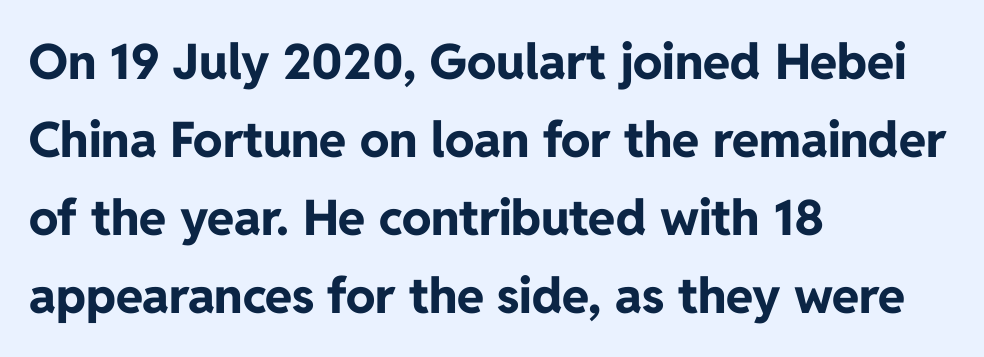
Spacing verdict: proportional, widths tailored to each character. Posture: vertical. Students, this is bold: see how much ink each stroke carries. Normally led — the rows are evenly, conventionally spaced.
